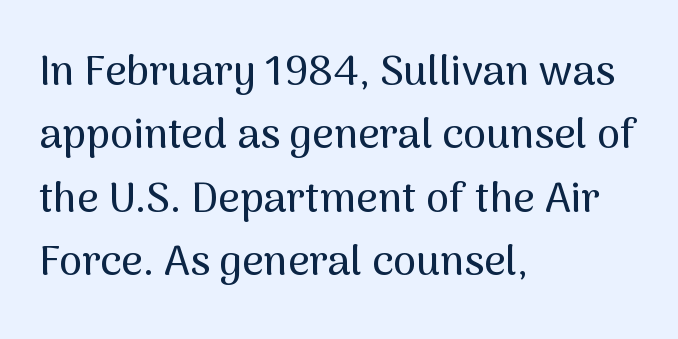
{"serif": "no", "italic": "no", "width": "normal", "stroke_contrast": "medium", "x_height": "medium", "monospaced": "no", "underline": "no", "align": "left", "line_spacing": "normal", "line_spacing_ratio": 1.51, "letter_spacing": "normal", "letter_spacing_em": 0.0, "glyph_px": 42}
